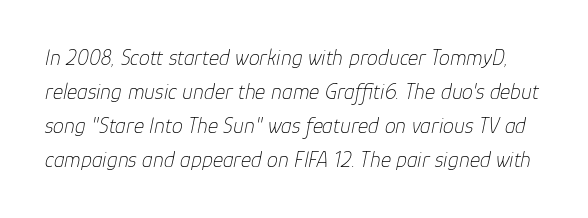
Q: Is the text bold? A: No.
Q: Is the text italic (slanted)? A: Yes, it leans right by about 12 degrees.
Q: Is the text underlined? A: No.
Q: Is the spacing between letters normal or unusually wide? A: Normal.
Q: Is the spacing between lines tight, normal or loose? A: Normal.
